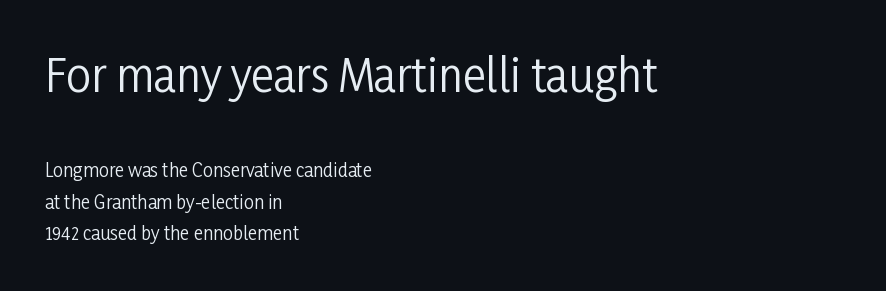
The image shows 44 px regular-weight, condensed sans-serif type, upright; set left-aligned, line spacing 1.75x, normal letter spacing, not underlined; the first (top) block is 2.44x larger; low stroke contrast and a medium x-height.
